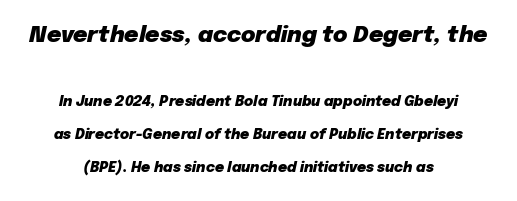
Q: Is the text bold? A: Yes.
Q: Is the text italic (slanted)? A: Yes, it leans right by about 12 degrees.
Q: Is the text underlined? A: No.
Q: How is the paragraph aligned? A: Centered.
Q: Is the spacing between letters normal or unusually wide? A: Normal.
Q: Is the spacing between lines tight, normal or loose? A: Loose.
Q: Which block of text is set in a larger size, the first (top) or the second (bottom)? A: The first (top) one.
